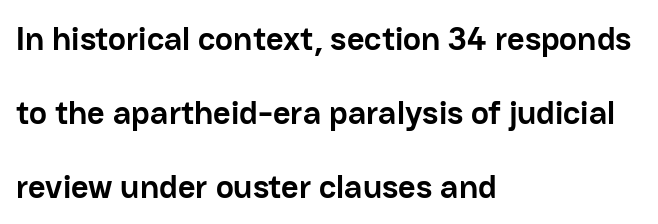
The image shows 34 px semibold sans-serif type, upright; set left-aligned, loose line spacing (2.17x), normal letter spacing, not underlined; low stroke contrast and a medium x-height.
